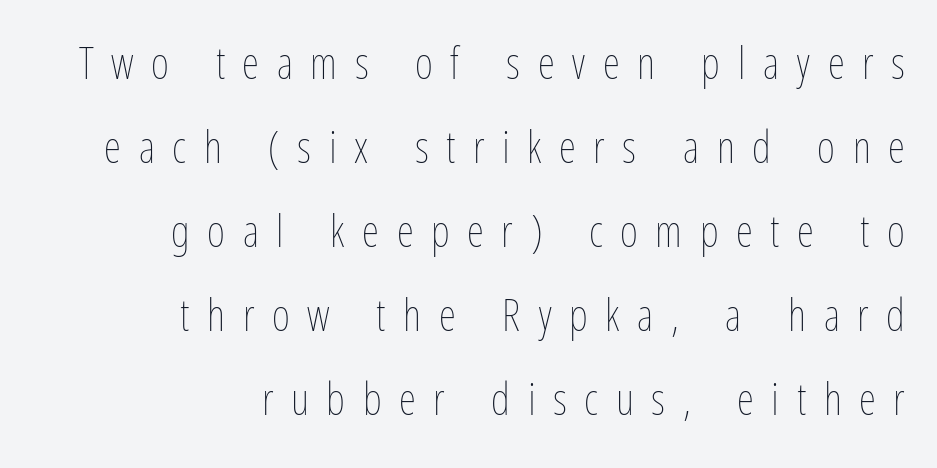
Q: Is the text bold? A: No.
Q: Is the text italic (slanted)? A: No, it is upright.
Q: Is the text underlined? A: No.
Q: How is the paragraph aligned? A: Right-aligned.
Q: Is the spacing between letters normal or unusually wide? A: Unusually wide.
Q: Is the spacing between lines tight, normal or loose? A: Loose.
Q: Width (condensed, normal, or wide)? A: Condensed.
Q: Stroke contrast? A: Low.
Q: x-height? A: Medium.
Q: Monospaced? A: No.
